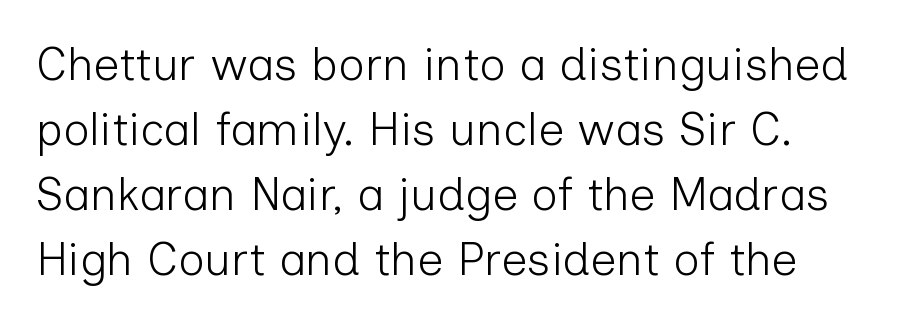
The image shows 46 px light sans-serif type, upright; set normal line spacing (1.41x), normal letter spacing, not underlined; low stroke contrast and a medium x-height.
